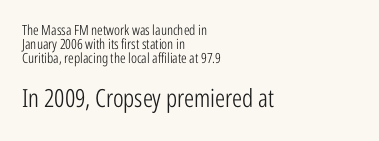
Words float on clear page, feet unadorned. The face used here is rendered with its standard letterfit. Visually, the bottom section dominates because its glyphs are scaled up. If you measured baseline to baseline, you'd find a short distance. Each stroke keeps to a modest, everyday thickness or less. You can tell it's not italic because the verticals are truly vertical.
